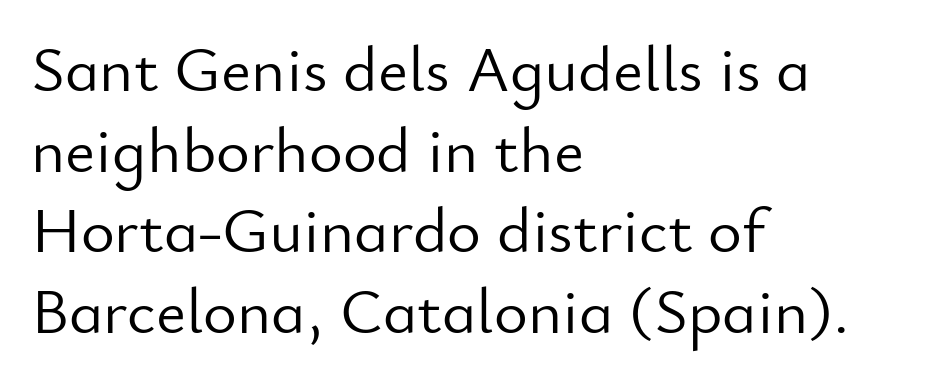
The image shows 65 px light sans-serif type, upright; set left-aligned, line spacing 1.24x, normal letter spacing, not underlined; low stroke contrast and a small x-height.
